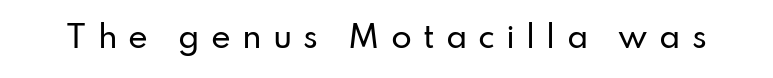
Q: Is the text italic (slanted)? A: No, it is upright.
Q: Is the typeface a serif or a sans-serif typeface? A: Sans-serif.
Q: Is the text underlined? A: No.
Q: Is the spacing between letters normal or unusually wide? A: Unusually wide.
Q: Width (condensed, normal, or wide)? A: Normal.
Q: Stroke contrast? A: Low.
Q: x-height? A: Small.
Q: Monospaced? A: No.
